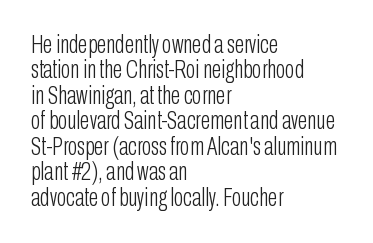
Q: Is the text bold? A: No.
Q: Is the text italic (slanted)? A: No, it is upright.
Q: Is the text underlined? A: No.
Q: How is the paragraph aligned? A: Left-aligned.
Q: Is the spacing between letters normal or unusually wide? A: Normal.
Q: Is the spacing between lines tight, normal or loose? A: Tight.
